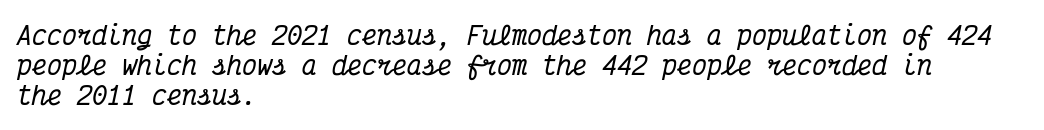
{"italic": "yes", "lean": "right", "slant_degrees": 12, "underline": "no", "align": "left", "line_spacing_ratio": 1.21, "letter_spacing": "normal", "letter_spacing_em": 0.0, "glyph_px": 25}
